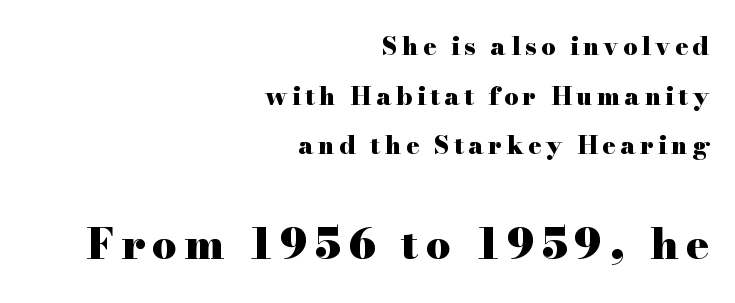
Q: Is the text bold? A: Yes.
Q: Is the text italic (slanted)? A: No, it is upright.
Q: Is the typeface a serif or a sans-serif typeface? A: Serif.
Q: Is the text underlined? A: No.
Q: How is the paragraph aligned? A: Right-aligned.
Q: Is the spacing between lines tight, normal or loose? A: Loose.
Q: Which block of text is set in a larger size, the first (top) or the second (bottom)? A: The second (bottom) one.
Q: Width (condensed, normal, or wide)? A: Wide.
Q: Stroke contrast? A: High.
Q: x-height? A: Small.
Q: Monospaced? A: No.
